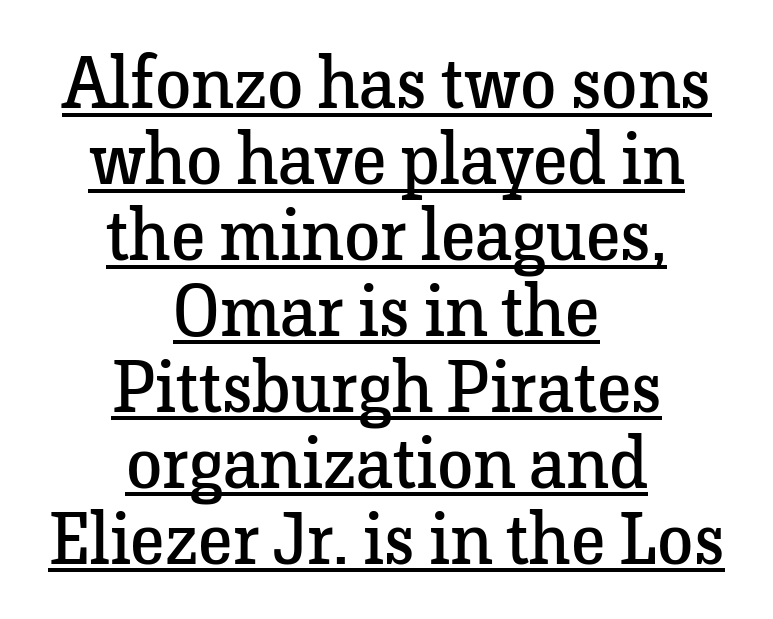
{"serif": "yes", "italic": "no", "bold": "no", "weight": "regular", "width": "normal", "stroke_contrast": "low", "x_height": "medium", "monospaced": "no", "underline": "yes", "align": "center", "line_spacing": "tight", "line_spacing_ratio": 1.04, "letter_spacing": "normal", "letter_spacing_em": 0.0, "glyph_px": 73}
